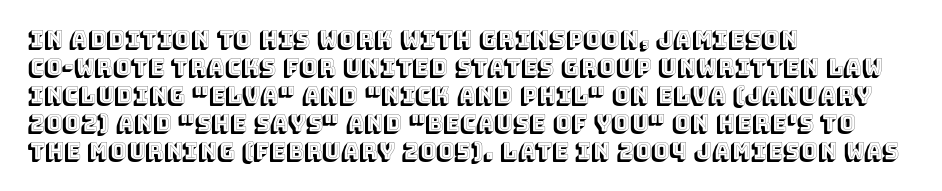
In terms of leading, this rendering sits right in the middle. Do the letters lean? They stand straight. These lines stack with their left ends in a neat column. The zone under the glyphs is completely vacant. The letters sit at their default tracking, neither squeezed nor spread.
